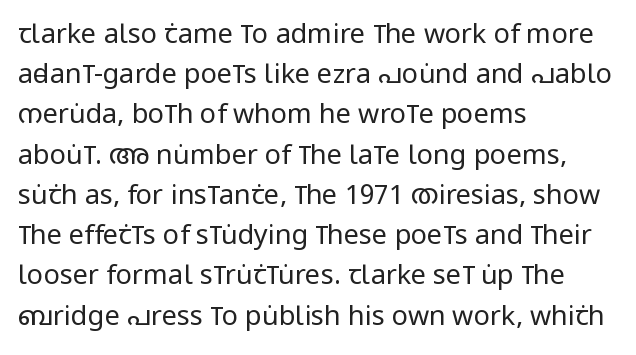
Q: Is the text bold? A: No.
Q: Is the text italic (slanted)? A: No, it is upright.
Q: Is the text underlined? A: No.
Q: How is the paragraph aligned? A: Left-aligned.
Q: Is the spacing between letters normal or unusually wide? A: Normal.
Q: Is the spacing between lines tight, normal or loose? A: Normal.
